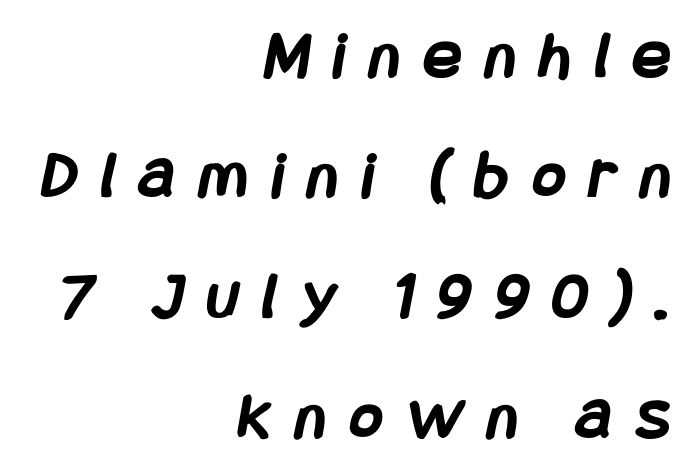
Unlike a traditional serif, this face leaves its strokes unadorned. The rag falls on the left side of this text block. Students, this is bold: see how much ink each stroke carries. In terms of letterspacing, this is a distinctly airy, spread setting. Clear beneath every line of the passage.
